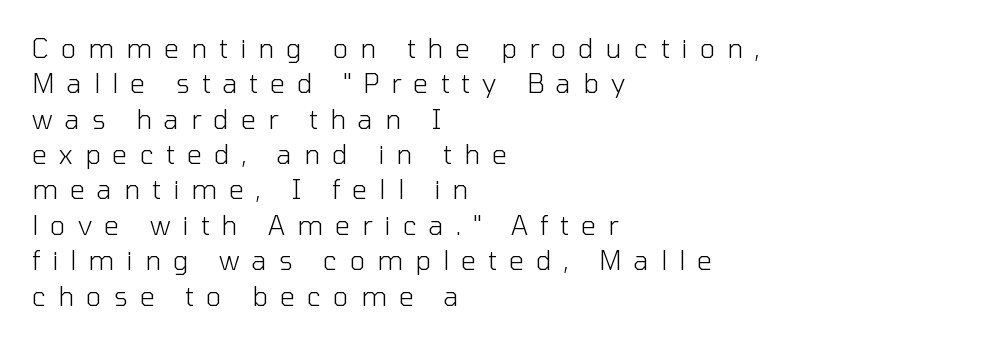
{"italic": "no", "bold": "no", "underline": "no", "align": "left", "line_spacing": "normal", "line_spacing_ratio": 1.36, "letter_spacing": "wide", "letter_spacing_em": 0.47, "glyph_px": 26}
